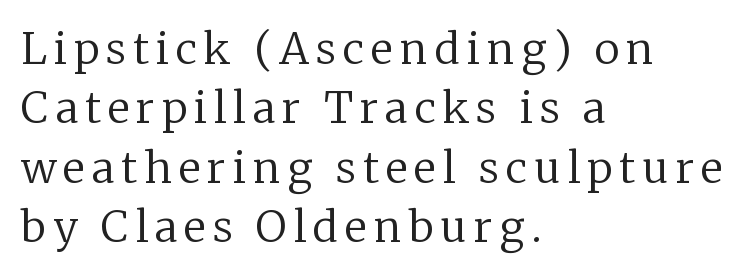
{"serif": "yes", "italic": "no", "bold": "no", "weight": "regular", "width": "normal", "stroke_contrast": "low", "x_height": "medium", "monospaced": "no", "underline": "no", "align": "left", "line_spacing": "normal", "line_spacing_ratio": 1.38, "glyph_px": 43}
